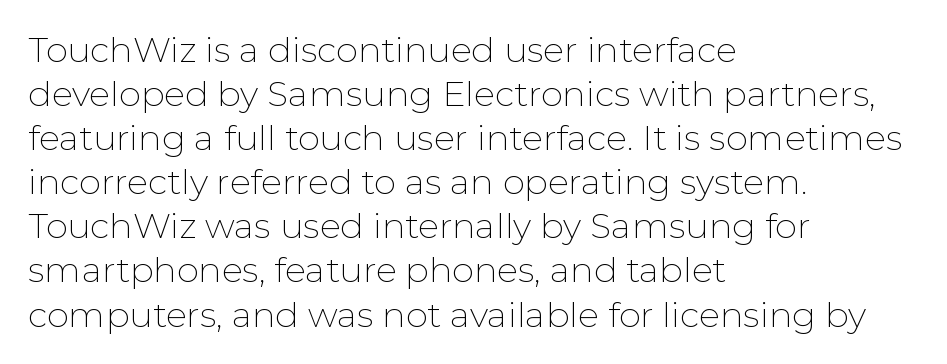
The image shows 35 px thin sans-serif type, upright; set left-aligned, normal line spacing (1.26x), normal letter spacing, not underlined; low stroke contrast and a medium x-height.
